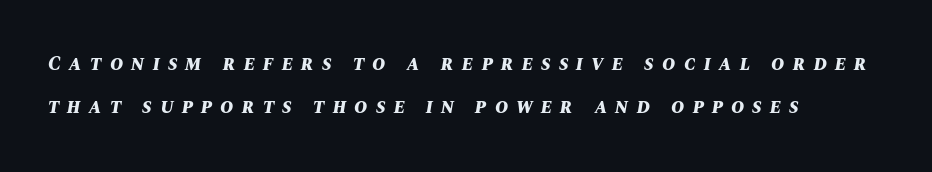
Q: Is the text bold? A: Yes.
Q: Is the text italic (slanted)? A: Yes, it leans right by about 10 degrees.
Q: Is the text underlined? A: No.
Q: How is the paragraph aligned? A: Left-aligned.
Q: Is the spacing between letters normal or unusually wide? A: Unusually wide.
Q: Is the spacing between lines tight, normal or loose? A: Loose.
